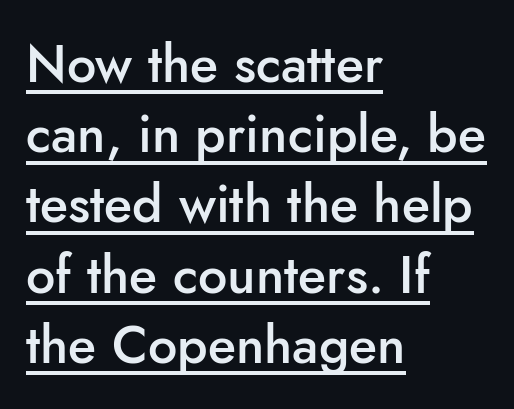
The image shows 52 px semibold sans-serif type, upright; set left-aligned, normal line spacing (1.35x), normal letter spacing, underlined; low stroke contrast and a small x-height.
